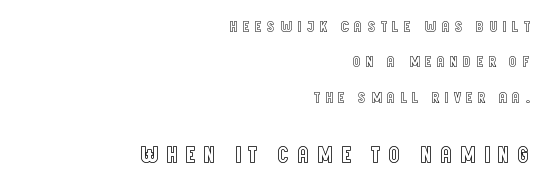
Q: Is the text italic (slanted)? A: No, it is upright.
Q: Is the text underlined? A: No.
Q: How is the paragraph aligned? A: Right-aligned.
Q: Is the spacing between letters normal or unusually wide? A: Unusually wide.
Q: Is the spacing between lines tight, normal or loose? A: Loose.
Q: Which block of text is set in a larger size, the first (top) or the second (bottom)? A: The second (bottom) one.
